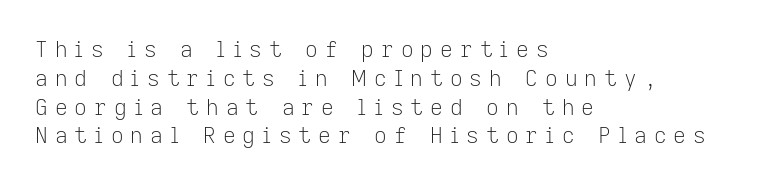
{"italic": "no", "bold": "no", "underline": "no", "align": "left", "line_spacing": "normal", "line_spacing_ratio": 1.31, "letter_spacing": "wide", "letter_spacing_em": 0.32, "glyph_px": 22}
